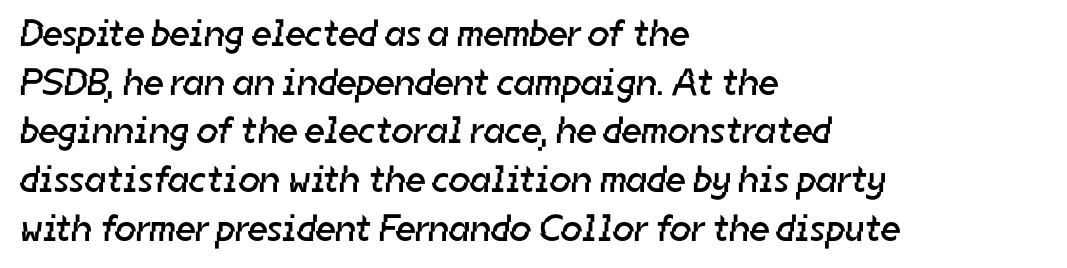
The image shows 38 px regular-weight sans-serif type; set left-aligned, normal line spacing (1.28x), normal letter spacing, not underlined; low stroke contrast and a medium x-height.
